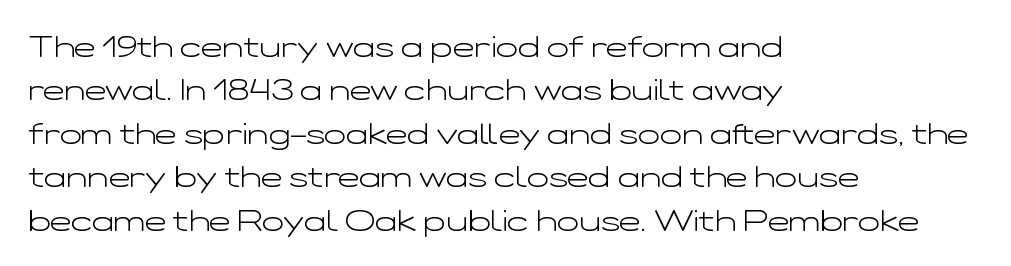
{"serif": "no", "italic": "no", "bold": "no", "weight": "light", "width": "wide", "stroke_contrast": "low", "x_height": "medium", "monospaced": "no", "underline": "no", "align": "left", "line_spacing": "normal", "line_spacing_ratio": 1.5, "letter_spacing": "normal", "letter_spacing_em": 0.0, "glyph_px": 29}
